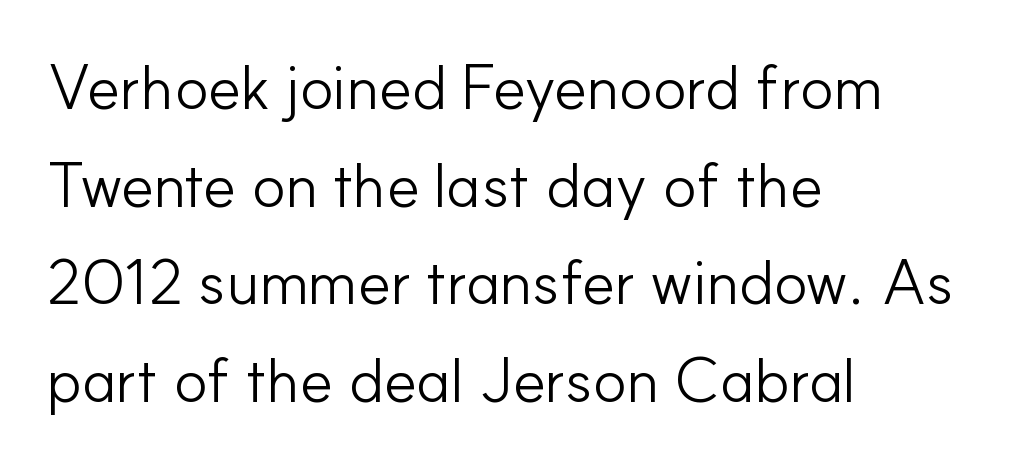
{"serif": "no", "italic": "no", "bold": "no", "weight": "light", "width": "normal", "stroke_contrast": "low", "x_height": "small", "monospaced": "no", "underline": "no", "align": "left", "line_spacing": "normal", "line_spacing_ratio": 1.55, "letter_spacing": "normal", "letter_spacing_em": 0.0, "glyph_px": 63}
